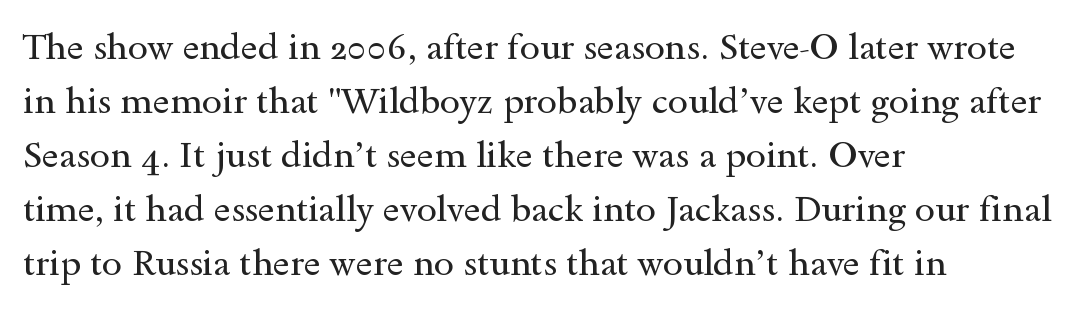
{"serif": "yes", "italic": "no", "bold": "no", "weight": "regular", "width": "wide", "x_height": "small", "monospaced": "no", "underline": "no", "align": "left", "line_spacing": "normal", "line_spacing_ratio": 1.5, "letter_spacing": "normal", "letter_spacing_em": 0.0, "glyph_px": 36}
